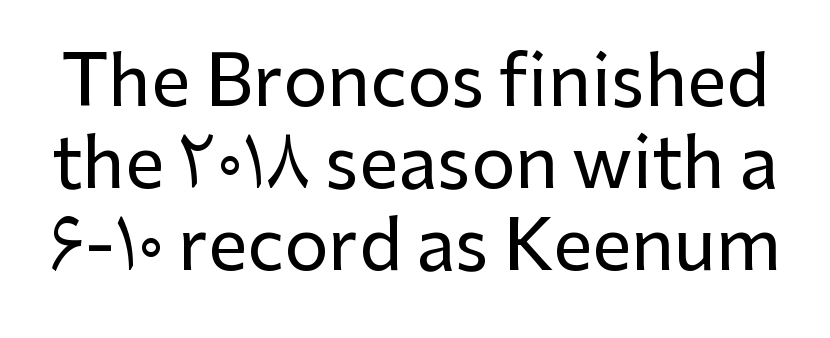
{"serif": "no", "italic": "no", "width": "normal", "stroke_contrast": "low", "x_height": "medium", "monospaced": "no", "underline": "no", "line_spacing_ratio": 1.17, "letter_spacing": "normal", "letter_spacing_em": 0.0, "glyph_px": 70}
